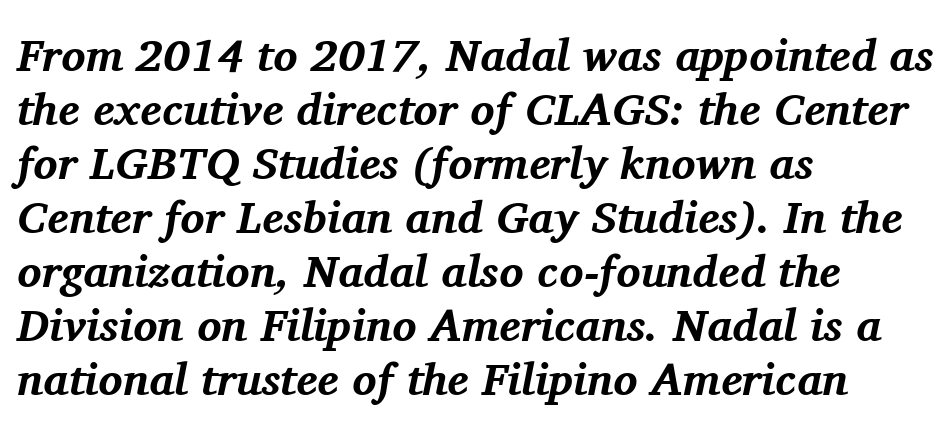
{"serif": "yes", "italic": "yes", "lean": "right", "slant_degrees": 11, "bold": "yes", "weight": "bold", "width": "normal", "stroke_contrast": "medium", "x_height": "medium", "monospaced": "no", "underline": "no", "align": "left", "line_spacing_ratio": 1.2, "letter_spacing": "normal", "letter_spacing_em": 0.0, "glyph_px": 45}
